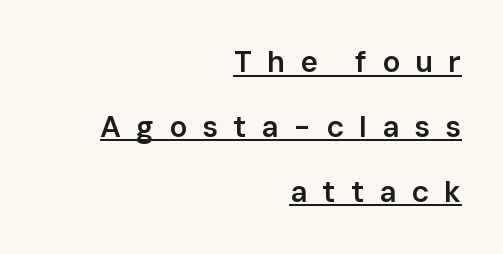
The image shows 30 px semibold sans-serif type, upright; set right-aligned, loose line spacing (2.16x), unusually wide letter spacing (+0.5 em), underlined; low stroke contrast and a medium x-height.
